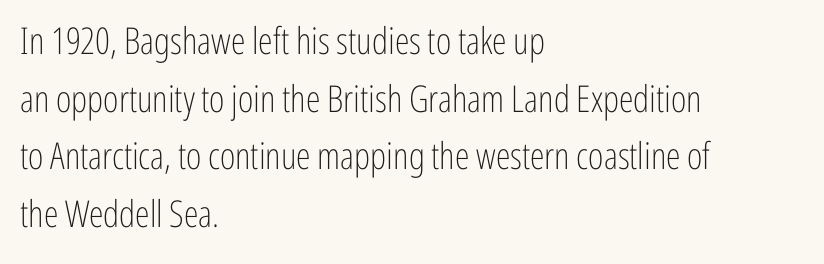
The image shows 37 px light, condensed sans-serif type, upright; set left-aligned, normal line spacing (1.56x), normal letter spacing, not underlined; low stroke contrast and a medium x-height.
